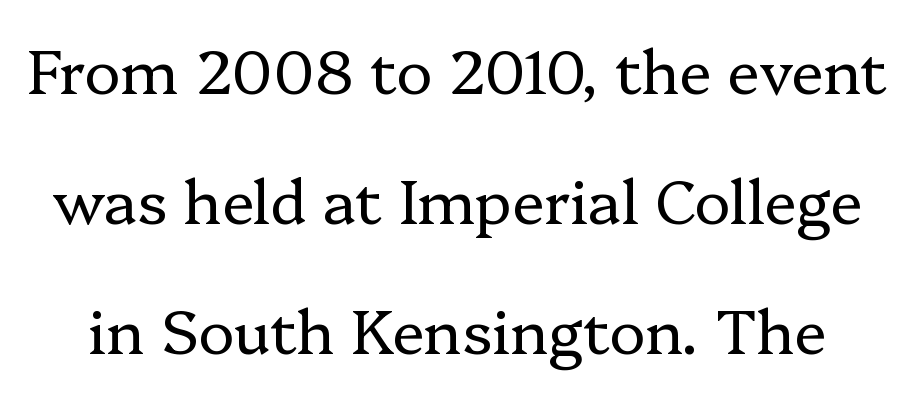
The font family rendered here belongs to the serif group. This sample uses an upright cut, with every glyph sitting square on the baseline. Vertical stems look standard width or narrower in stroke. Lines of text with bare space underneath. Successive baselines arrive slowly, with a big drop between each. Looks like regular typesetting: each glyph gets only the width it needs.
